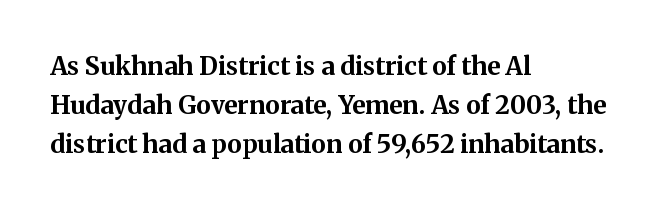
{"italic": "no", "bold": "yes", "underline": "no", "align": "left", "line_spacing": "normal", "line_spacing_ratio": 1.57, "letter_spacing": "normal", "letter_spacing_em": 0.0, "glyph_px": 25}
